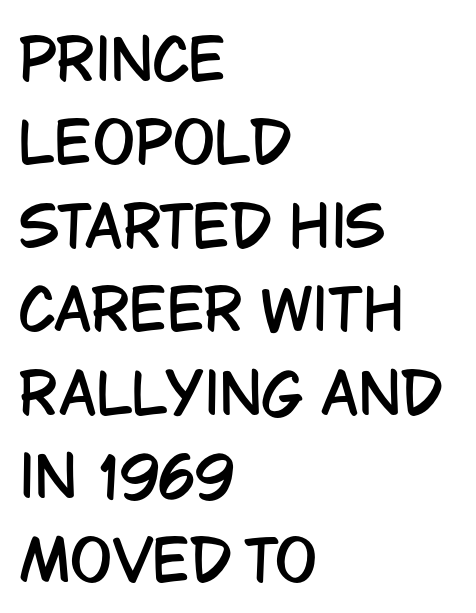
Style check: upright. The passage shown stacks its lines at a standard gap. Nothing unusual about the tracking: characters are spaced as the font intends. The face used here is proportionally spaced, like ordinary book or web type. Serif or sans? Sans — the stroke terminals are bare.
